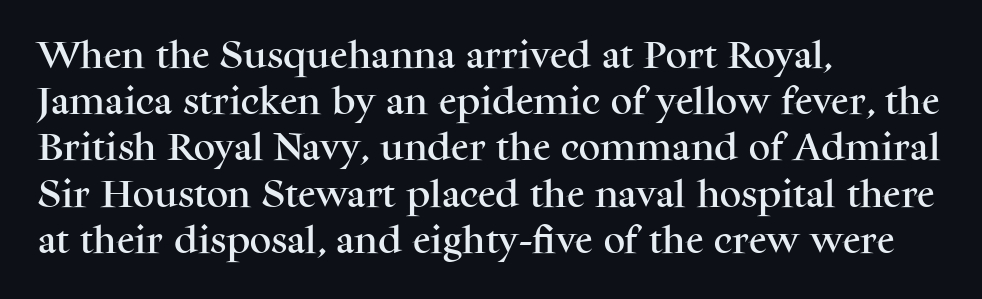
The image shows 30 px serif type, upright; set left-aligned, normal line spacing (1.54x), normal letter spacing, not underlined; medium stroke contrast and a medium x-height.
